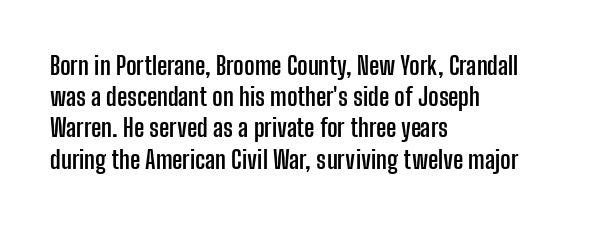
Q: Is the text bold? A: Yes.
Q: Is the text italic (slanted)? A: No, it is upright.
Q: Is the text underlined? A: No.
Q: How is the paragraph aligned? A: Left-aligned.
Q: Is the spacing between letters normal or unusually wide? A: Normal.
Q: Is the spacing between lines tight, normal or loose? A: Normal.
